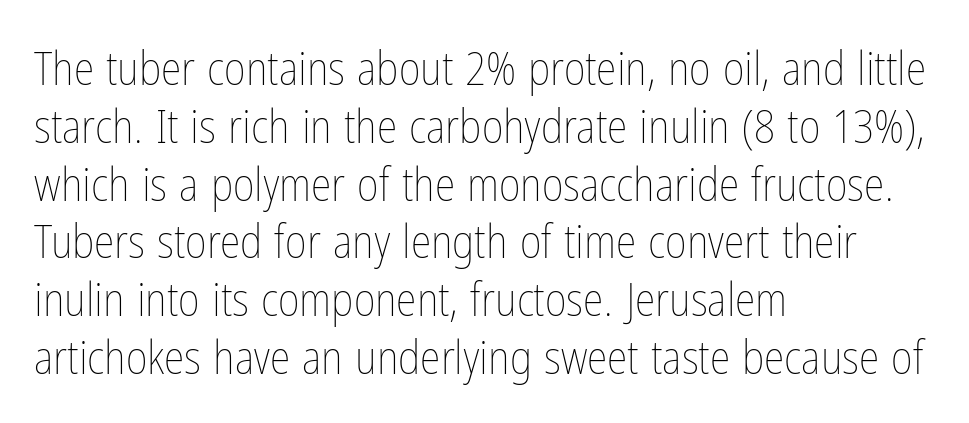
{"italic": "no", "bold": "no", "weight": "thin", "width": "condensed", "stroke_contrast": "low", "x_height": "medium", "monospaced": "no", "underline": "no", "align": "left", "line_spacing_ratio": 1.23, "letter_spacing": "normal", "letter_spacing_em": 0.0, "glyph_px": 47}
